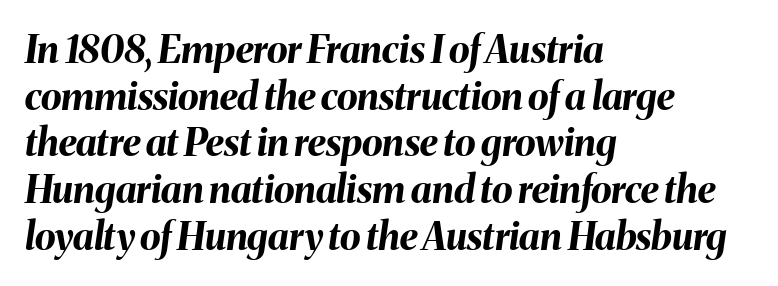
The image shows 38 px bold type, italic (leaning right); set left-aligned, line spacing 1.23x, normal letter spacing, not underlined; medium stroke contrast and a medium x-height.
